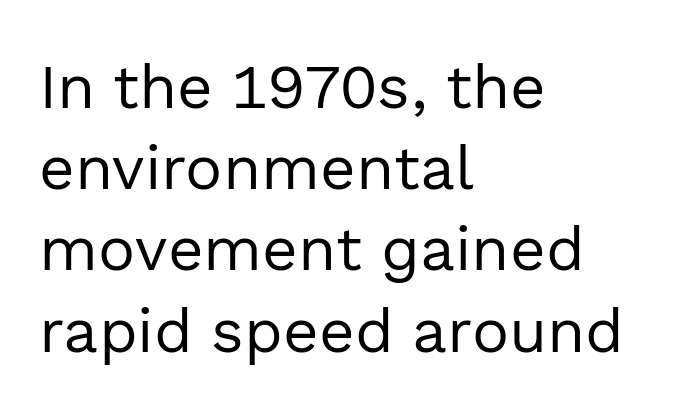
The image shows 62 px regular-weight sans-serif type, upright; set left-aligned, normal line spacing (1.31x), normal letter spacing, not underlined; a medium x-height.
